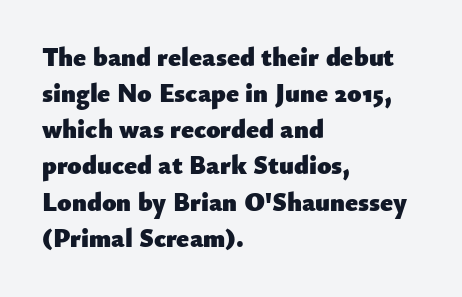
Q: Is the text bold? A: Yes.
Q: Is the text italic (slanted)? A: No, it is upright.
Q: Is the text underlined? A: No.
Q: How is the paragraph aligned? A: Left-aligned.
Q: Is the spacing between letters normal or unusually wide? A: Normal.
Q: Is the spacing between lines tight, normal or loose? A: Normal.
